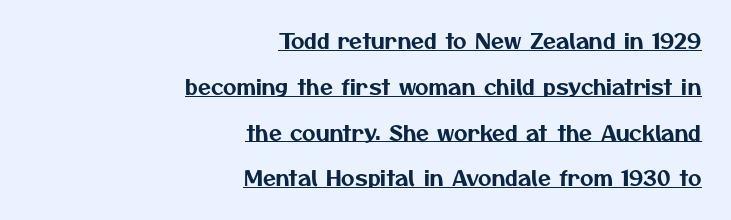
The image shows 21 px text type; set right-aligned, loose line spacing (2.18x), normal letter spacing, underlined.
